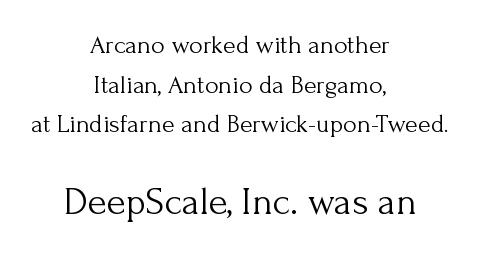
Q: Is the text bold? A: No.
Q: Is the text italic (slanted)? A: No, it is upright.
Q: Is the typeface a serif or a sans-serif typeface? A: Serif.
Q: Is the text underlined? A: No.
Q: How is the paragraph aligned? A: Centered.
Q: Is the spacing between letters normal or unusually wide? A: Normal.
Q: Is the spacing between lines tight, normal or loose? A: Normal.
Q: Which block of text is set in a larger size, the first (top) or the second (bottom)? A: The second (bottom) one.
Q: Width (condensed, normal, or wide)? A: Normal.
Q: Stroke contrast? A: Medium.
Q: x-height? A: Small.
Q: Monospaced? A: No.
